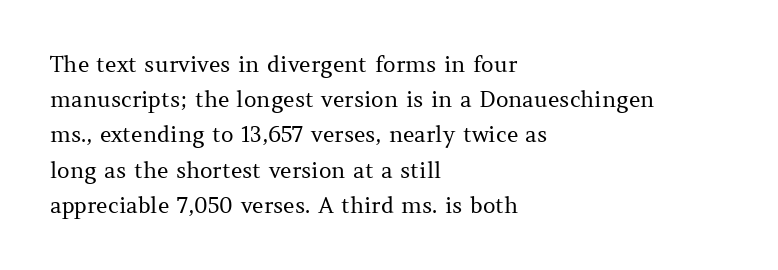
Q: Is the text bold? A: No.
Q: Is the text italic (slanted)? A: No, it is upright.
Q: Is the text underlined? A: No.
Q: How is the paragraph aligned? A: Left-aligned.
Q: Is the spacing between letters normal or unusually wide? A: Normal.
Q: Is the spacing between lines tight, normal or loose? A: Normal.
